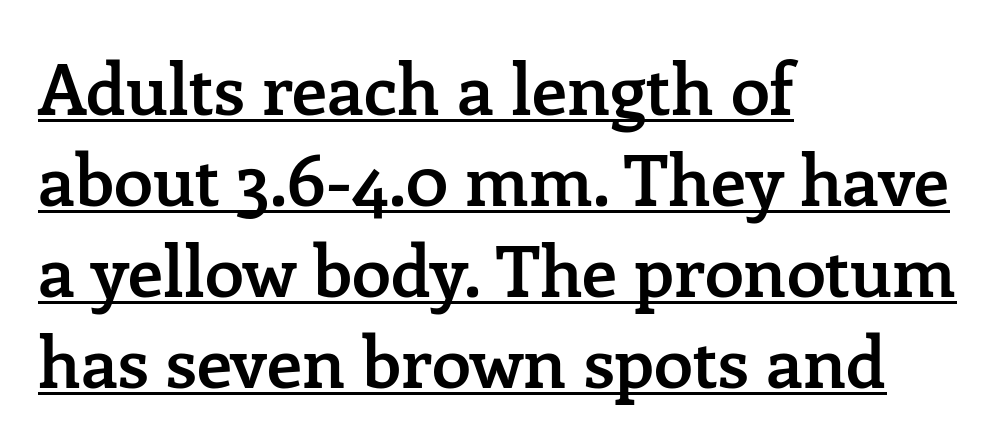
{"serif": "yes", "italic": "no", "bold": "semi", "weight": "semibold", "width": "normal", "stroke_contrast": "low", "x_height": "medium", "monospaced": "no", "underline": "yes", "align": "left", "line_spacing": "normal", "line_spacing_ratio": 1.28, "letter_spacing": "normal", "letter_spacing_em": 0.0, "glyph_px": 71}
